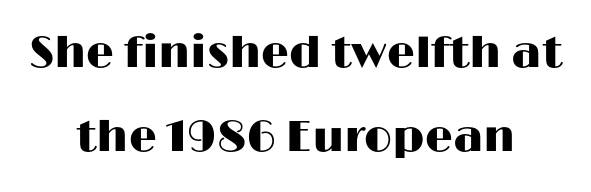
Spacing between characters is what you'd get straight out of the box. Each row of text sits above clean, open space. In terms of posture, this sample is upright. Character widths vary here, with narrow letters taking less room than wide ones. The line-height multiplier appears high, well above default.
